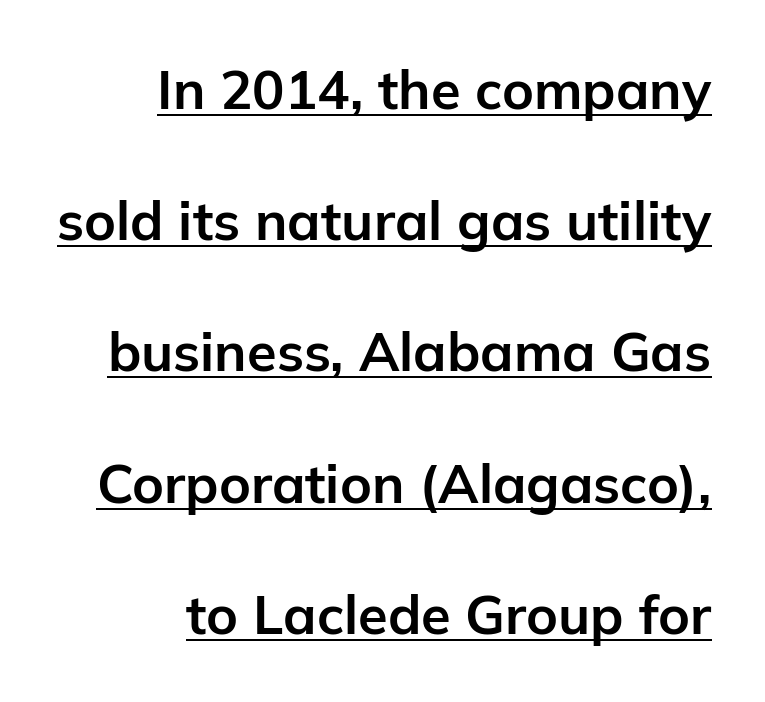
Q: Is the text bold? A: Yes.
Q: Is the text italic (slanted)? A: No, it is upright.
Q: Is the typeface a serif or a sans-serif typeface? A: Sans-serif.
Q: Is the text underlined? A: Yes.
Q: How is the paragraph aligned? A: Right-aligned.
Q: Is the spacing between letters normal or unusually wide? A: Normal.
Q: Is the spacing between lines tight, normal or loose? A: Loose.
Q: Width (condensed, normal, or wide)? A: Normal.
Q: Stroke contrast? A: Low.
Q: x-height? A: Medium.
Q: Monospaced? A: No.
